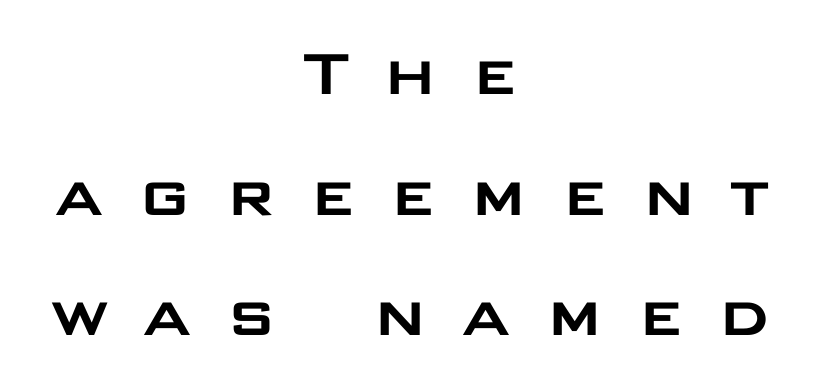
{"serif": "no", "italic": "no", "width": "wide", "stroke_contrast": "low", "x_height": "large", "monospaced": "no", "underline": "no", "align": "center", "line_spacing": "normal", "line_spacing_ratio": 1.63, "letter_spacing": "wide", "letter_spacing_em": 0.44, "glyph_px": 74}
